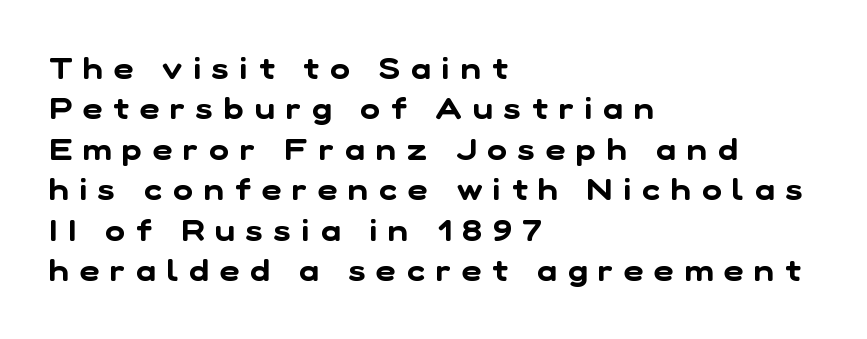
The typeface chosen for these lines omits serifs. The leading is moderate, giving the passage an even texture. All the whitespace from short lines collects on the right. Letter spacing: wide.
